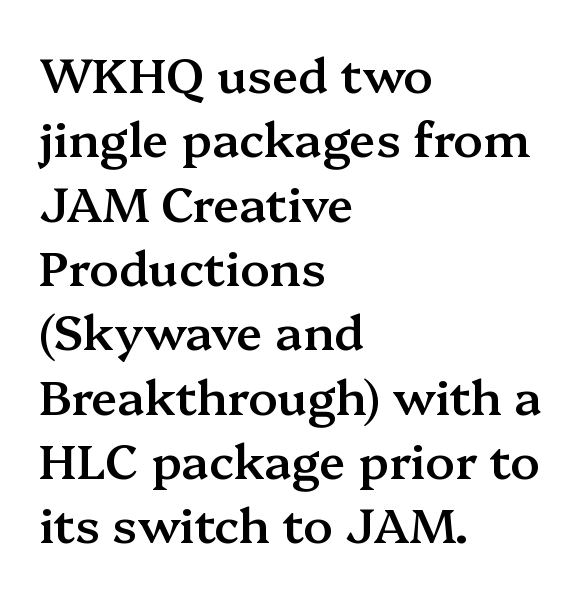
Q: Is the text bold? A: Semi-bold.
Q: Is the text italic (slanted)? A: No, it is upright.
Q: Is the typeface a serif or a sans-serif typeface? A: Serif.
Q: Is the text underlined? A: No.
Q: How is the paragraph aligned? A: Left-aligned.
Q: Is the spacing between letters normal or unusually wide? A: Normal.
Q: Is the spacing between lines tight, normal or loose? A: Normal.
Q: Width (condensed, normal, or wide)? A: Normal.
Q: Stroke contrast? A: Medium.
Q: x-height? A: Medium.
Q: Monospaced? A: No.
